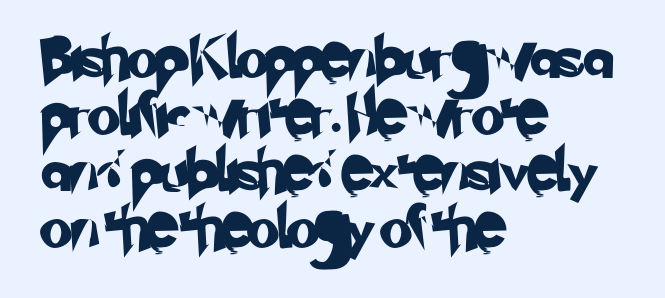
Q: Is the typeface a serif or a sans-serif typeface? A: Sans-serif.
Q: Is the text underlined? A: No.
Q: How is the paragraph aligned? A: Left-aligned.
Q: Is the spacing between letters normal or unusually wide? A: Normal.
Q: Is the spacing between lines tight, normal or loose? A: Normal.
Q: Width (condensed, normal, or wide)? A: Normal.
Q: Stroke contrast? A: Low.
Q: x-height? A: Small.
Q: Monospaced? A: No.
